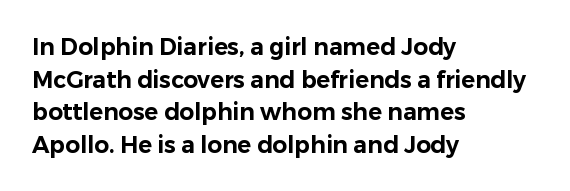
The image shows 23 px text type, upright; set left-aligned, normal line spacing (1.42x), normal letter spacing, not underlined.
